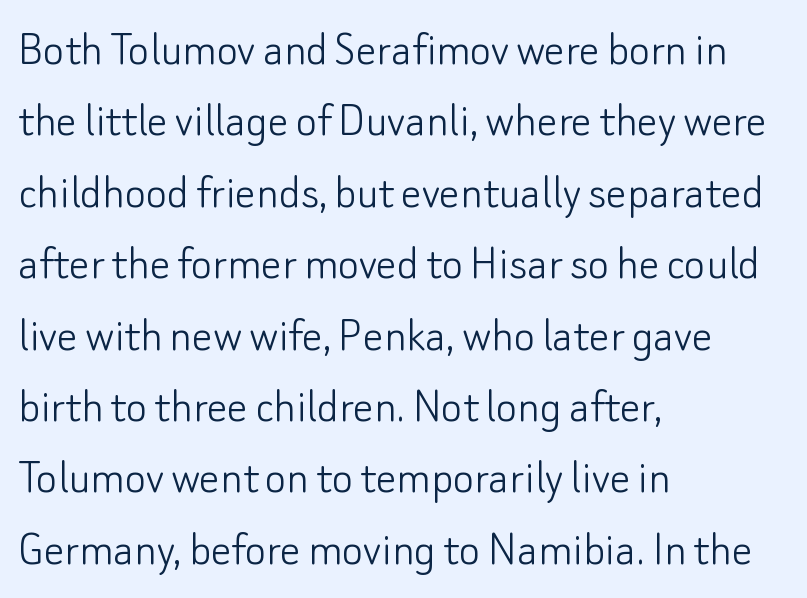
{"serif": "no", "italic": "no", "bold": "no", "weight": "light", "width": "normal", "stroke_contrast": "low", "x_height": "small", "monospaced": "no", "underline": "no", "align": "left", "line_spacing": "normal", "line_spacing_ratio": 1.4, "letter_spacing": "normal", "letter_spacing_em": 0.0, "glyph_px": 51}
